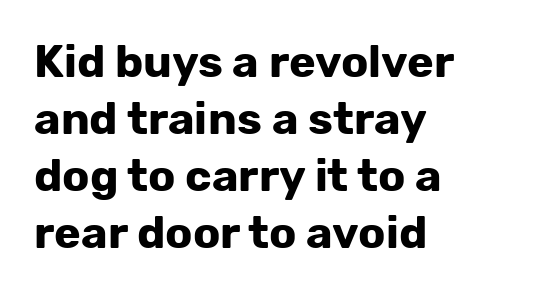
{"serif": "no", "italic": "no", "bold": "yes", "weight": "bold", "width": "normal", "stroke_contrast": "low", "x_height": "medium", "monospaced": "no", "underline": "no", "align": "left", "line_spacing": "normal", "line_spacing_ratio": 1.27, "letter_spacing": "normal", "letter_spacing_em": 0.0, "glyph_px": 45}
